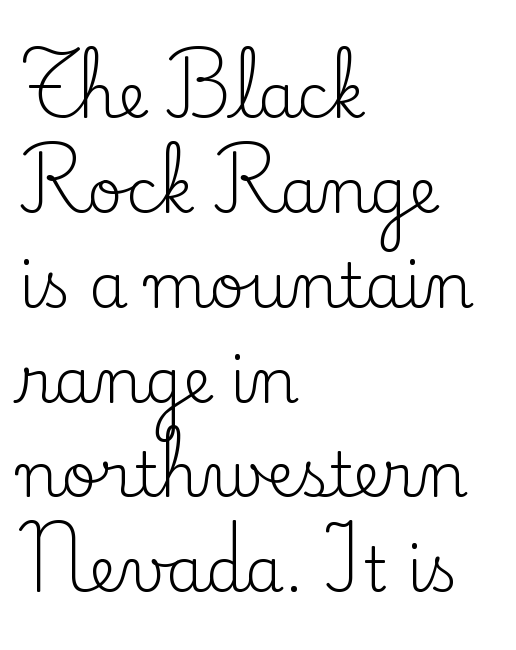
The letterforms sit at book weight or below. Line beginnings align vertically; line endings do not. The passage shown has conventional tracking throughout. Whoever set this chose a conventional vertical rhythm. Each row of text sits above clean, open space.
